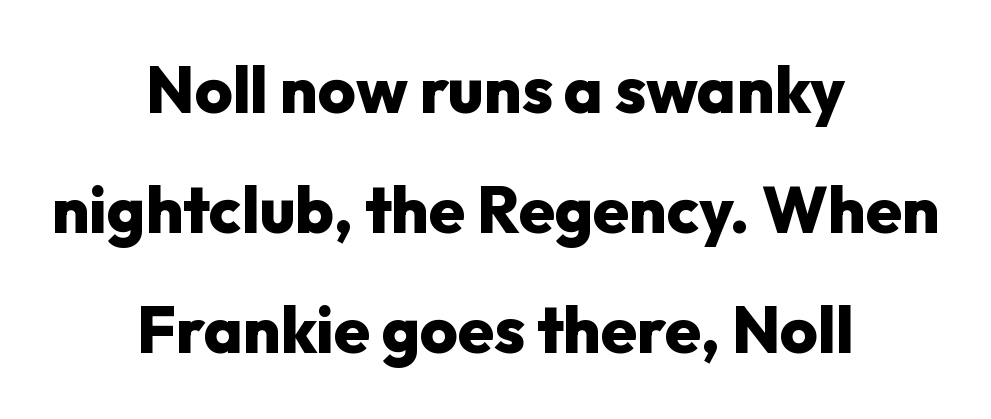
The image shows 65 px heavy sans-serif type, upright; set centered, line spacing 1.85x, normal letter spacing, not underlined; low stroke contrast and a medium x-height.
